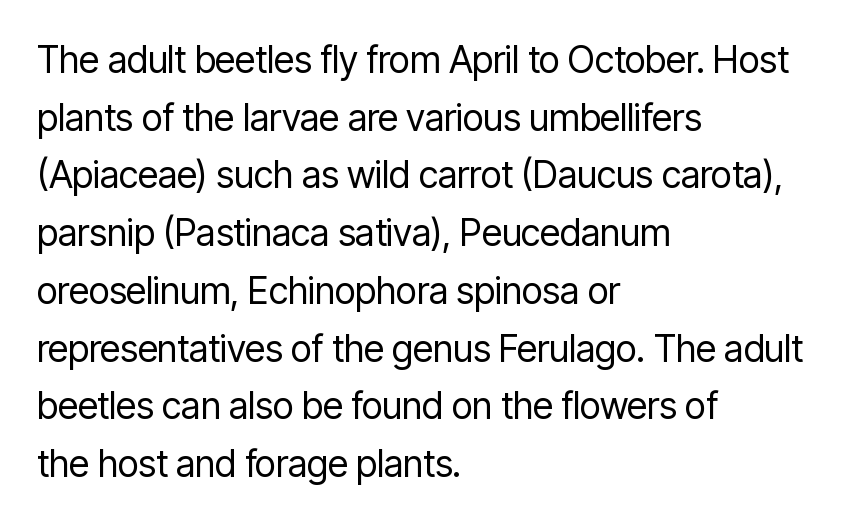
The image shows 37 px regular-weight, condensed sans-serif type, upright; set left-aligned, normal line spacing (1.56x), normal letter spacing, not underlined; low stroke contrast and a medium x-height.
